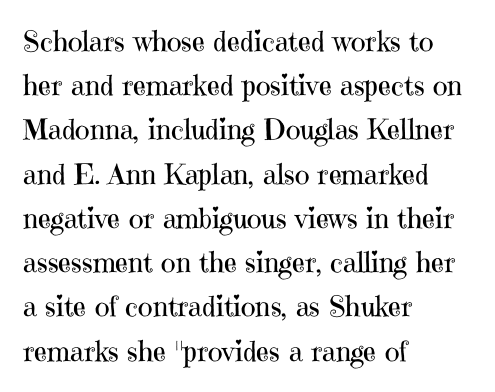
The leading is moderate, giving the passage an even texture. Italic? Not at all — the glyphs are vertical. Each row of text sits above clean, open space. Compared with a centered layout, this one pins lines to the left instead. Glyph-to-glyph distance matches everyday printed text. Think of a printed novel: that variable character pitch is what you see here.
